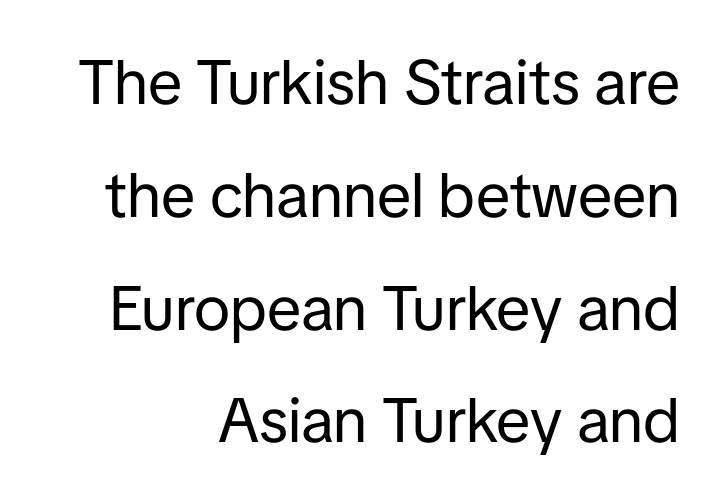
The image shows 63 px regular-weight sans-serif type, upright; set right-aligned, line spacing 1.79x, normal letter spacing, not underlined; low stroke contrast and a medium x-height.
